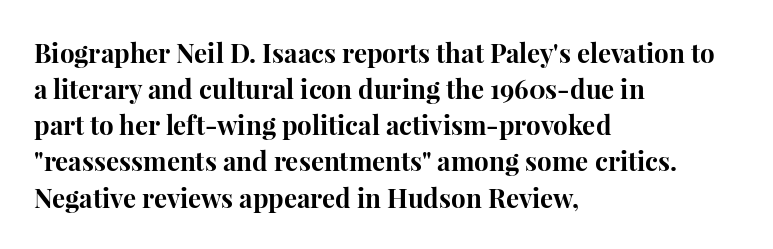
Clear beneath every line of the passage. The typography opts for an upright posture over an oblique one. Evenly set lines give the paragraph a standard silhouette. Standard letterfit; no display-style spreading of the glyphs. The compositor pushed each line to the left boundary.
